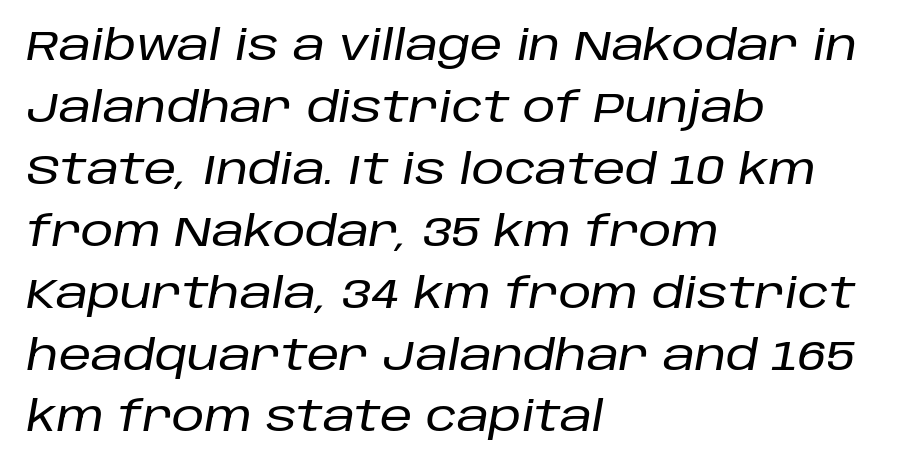
The image shows 41 px text type, italic (leaning right); set left-aligned, normal line spacing (1.51x), normal letter spacing, not underlined; low stroke contrast and a large x-height.
